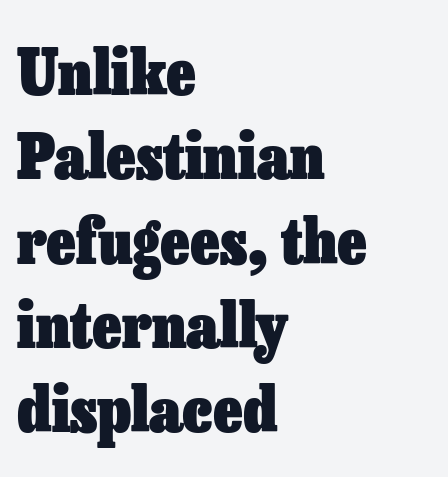
Horizontally, the lines are justified to the leading edge only. Here the glyphs are tracked normally, forming tight word shapes. Underlining? Definitely not there. Nope, not italic — everything's standing straight. The strokes are fattened all the way to bold.
